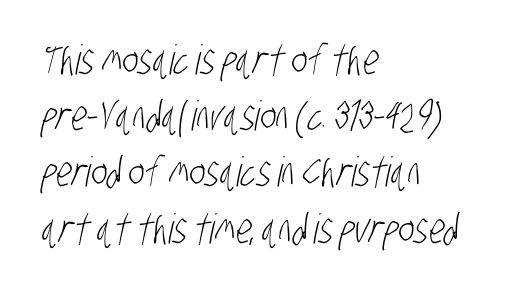
Look at the bottom of the vertical strokes: they stop flat, with no serifs. Lines of text with bare space underneath. Weight: regular or lighter. All the whitespace from short lines collects on the right. You could call the tracking neutral — neither tight nor loose.
